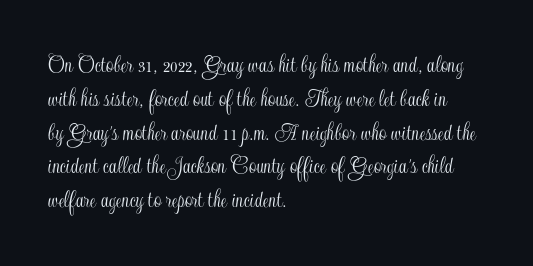
The ragged edge is on the right, which tells us the setting is flush left. How would I describe the line gaps? Plain and ordinary. Only glyphs here, with clear space below each row.
